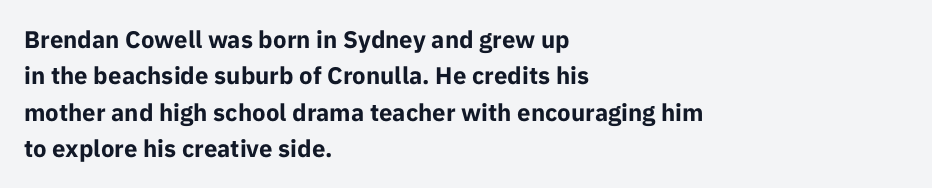
Q: Is the text bold? A: Yes.
Q: Is the text italic (slanted)? A: No, it is upright.
Q: Is the text underlined? A: No.
Q: How is the paragraph aligned? A: Left-aligned.
Q: Is the spacing between letters normal or unusually wide? A: Normal.
Q: Is the spacing between lines tight, normal or loose? A: Normal.
